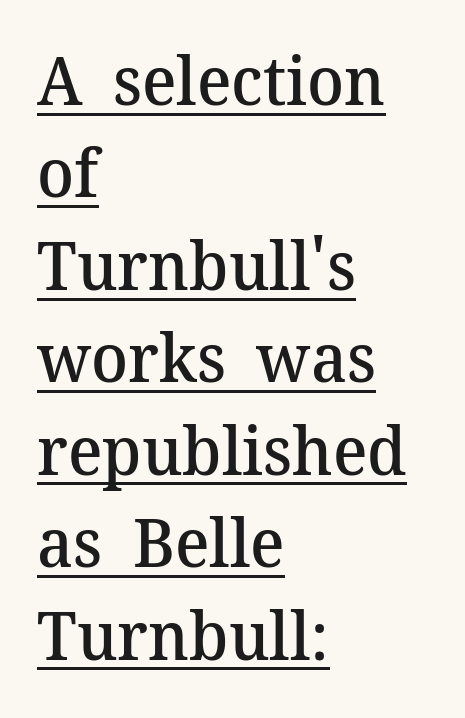
How heavy is the stroke? Medium-heavy — a semibold, shy of bold. The face used here is proportionally spaced, like ordinary book or web type. The block of text has a typical density, with ordinary space between rows. Serifs: yes, visible at the terminals of the letterforms. Inter-character spacing is left at the font's built-in metrics.
